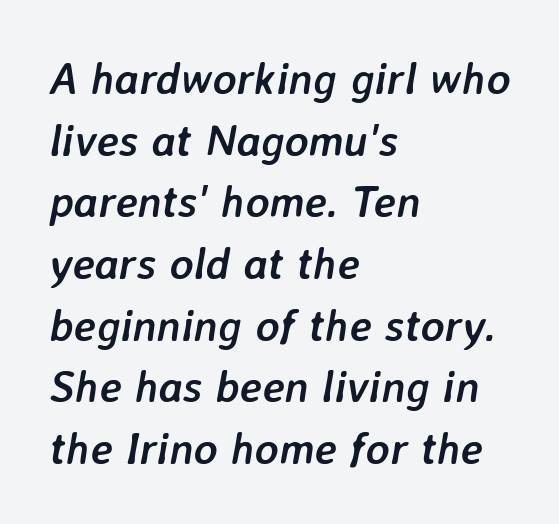
The image shows 45 px semibold type, italic (leaning right); set left-aligned, normal line spacing (1.37x), normal letter spacing, not underlined; low stroke contrast and a medium x-height.
